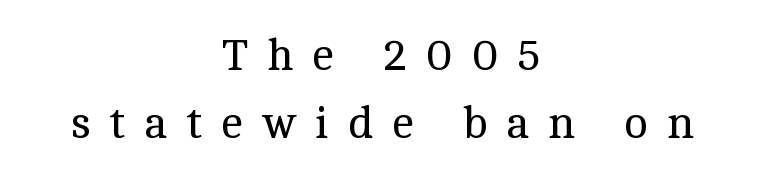
The image shows 45 px regular-weight serif type, upright; set centered, normal line spacing (1.52x), unusually wide letter spacing (+0.42 em), not underlined; a medium x-height.
